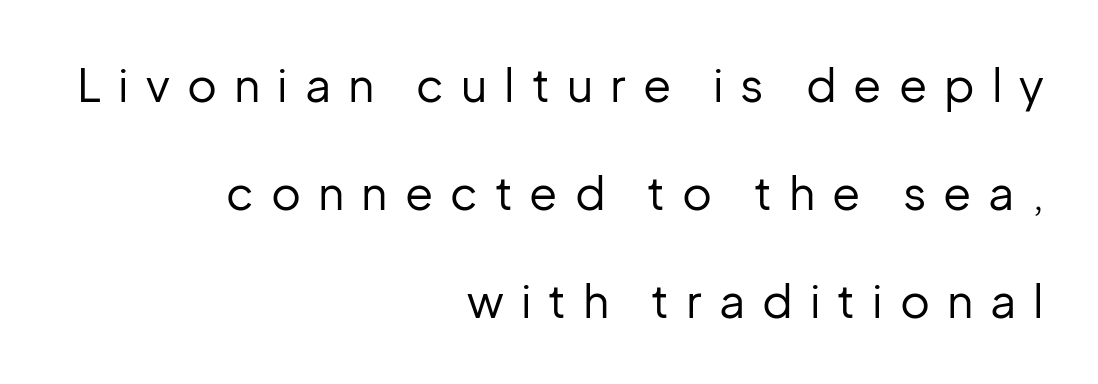
Q: Is the text bold? A: No.
Q: Is the text italic (slanted)? A: No, it is upright.
Q: Is the typeface a serif or a sans-serif typeface? A: Sans-serif.
Q: Is the text underlined? A: No.
Q: How is the paragraph aligned? A: Right-aligned.
Q: Is the spacing between letters normal or unusually wide? A: Unusually wide.
Q: Is the spacing between lines tight, normal or loose? A: Loose.
Q: Width (condensed, normal, or wide)? A: Normal.
Q: Stroke contrast? A: Low.
Q: x-height? A: Medium.
Q: Monospaced? A: No.
